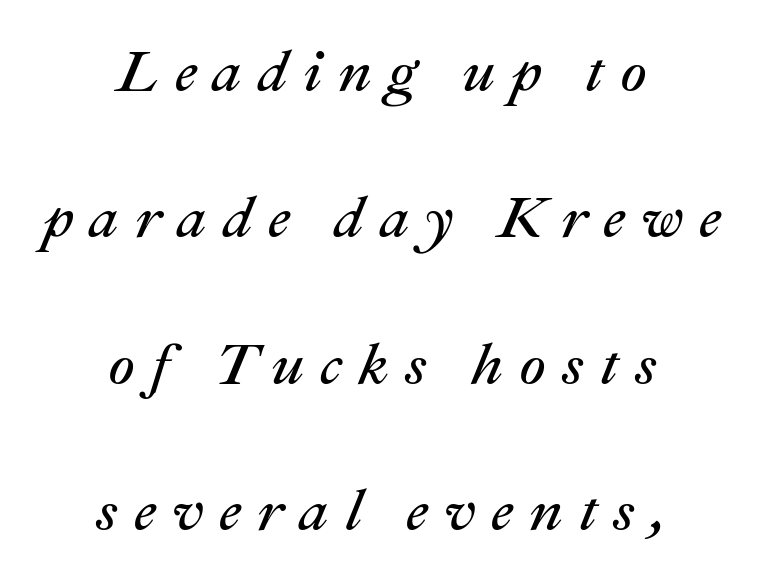
{"italic": "yes", "lean": "right", "slant_degrees": 22, "bold": "no", "weight": "regular", "width": "normal", "stroke_contrast": "medium", "x_height": "medium", "monospaced": "no", "underline": "no", "align": "center", "line_spacing": "loose", "line_spacing_ratio": 2.48, "letter_spacing": "wide", "letter_spacing_em": 0.27, "glyph_px": 59}
